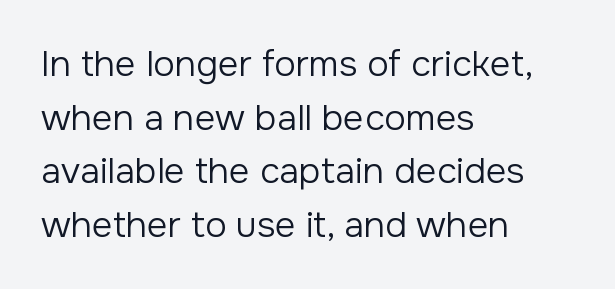
{"serif": "no", "italic": "no", "bold": "no", "weight": "regular", "width": "normal", "stroke_contrast": "low", "x_height": "medium", "monospaced": "no", "underline": "no", "align": "left", "line_spacing": "normal", "line_spacing_ratio": 1.49, "letter_spacing": "normal", "letter_spacing_em": 0.0, "glyph_px": 36}
